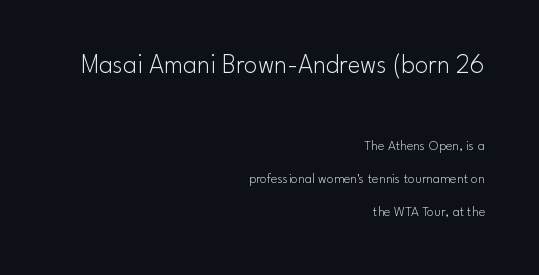
The image shows 27 px text type, upright; set right-aligned, loose line spacing (2.38x), normal letter spacing, not underlined; the first (top) block is 1.93x larger.
